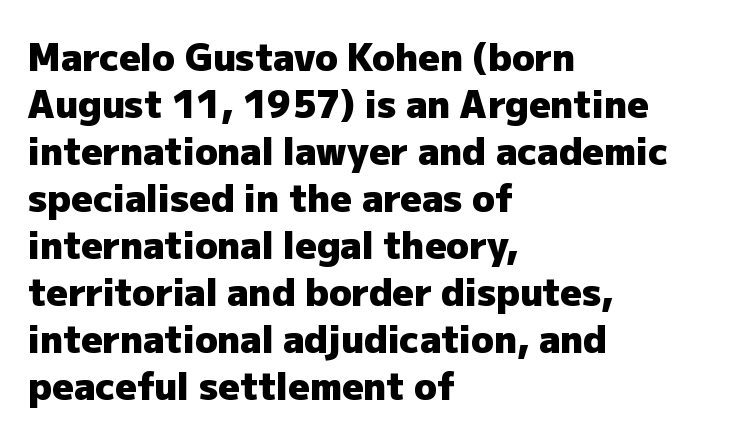
{"serif": "no", "italic": "no", "bold": "yes", "weight": "heavy", "width": "normal", "stroke_contrast": "low", "x_height": "medium", "monospaced": "no", "underline": "no", "align": "left", "line_spacing": "normal", "line_spacing_ratio": 1.27, "letter_spacing": "normal", "letter_spacing_em": 0.0, "glyph_px": 37}
